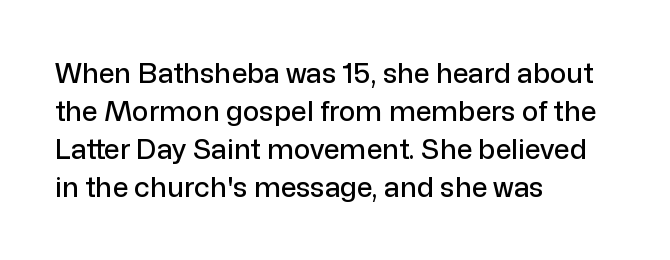
Q: Is the text italic (slanted)? A: No, it is upright.
Q: Is the typeface a serif or a sans-serif typeface? A: Sans-serif.
Q: Is the text underlined? A: No.
Q: How is the paragraph aligned? A: Left-aligned.
Q: Is the spacing between letters normal or unusually wide? A: Normal.
Q: Is the spacing between lines tight, normal or loose? A: Normal.
Q: Width (condensed, normal, or wide)? A: Normal.
Q: Stroke contrast? A: Low.
Q: x-height? A: Medium.
Q: Monospaced? A: No.
